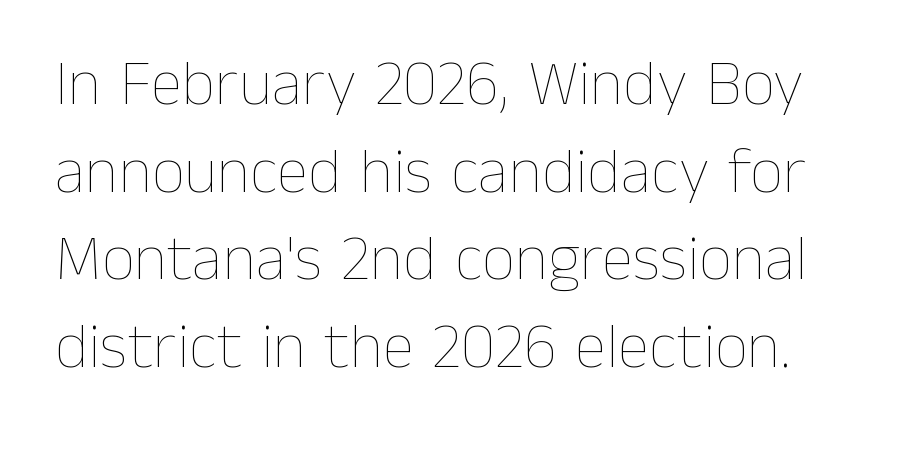
Q: Is the text bold? A: No.
Q: Is the text italic (slanted)? A: No, it is upright.
Q: Is the text underlined? A: No.
Q: Is the spacing between letters normal or unusually wide? A: Normal.
Q: Is the spacing between lines tight, normal or loose? A: Normal.
Q: Width (condensed, normal, or wide)? A: Normal.
Q: Stroke contrast? A: Low.
Q: x-height? A: Medium.
Q: Monospaced? A: No.
